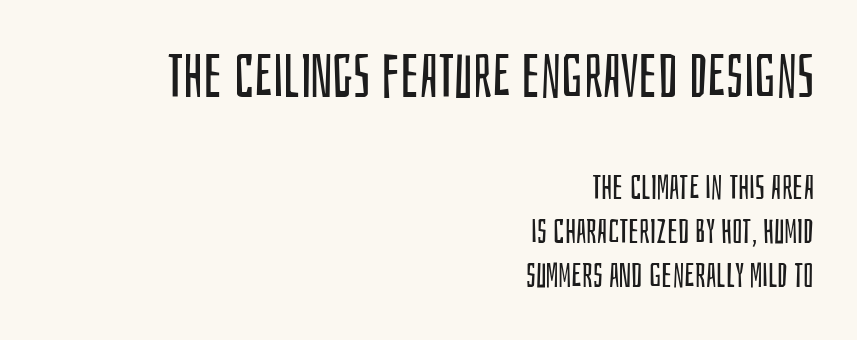
Q: Is the text bold? A: No.
Q: Is the text italic (slanted)? A: No, it is upright.
Q: Is the typeface a serif or a sans-serif typeface? A: Sans-serif.
Q: Is the text underlined? A: No.
Q: How is the paragraph aligned? A: Right-aligned.
Q: Is the spacing between letters normal or unusually wide? A: Normal.
Q: Is the spacing between lines tight, normal or loose? A: Normal.
Q: Which block of text is set in a larger size, the first (top) or the second (bottom)? A: The first (top) one.
Q: Width (condensed, normal, or wide)? A: Condensed.
Q: Stroke contrast? A: Low.
Q: x-height? A: Large.
Q: Monospaced? A: No.
